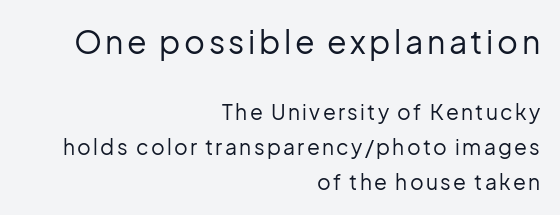
Q: Is the text bold? A: No.
Q: Is the text italic (slanted)? A: No, it is upright.
Q: Is the typeface a serif or a sans-serif typeface? A: Sans-serif.
Q: Is the text underlined? A: No.
Q: How is the paragraph aligned? A: Right-aligned.
Q: Is the spacing between lines tight, normal or loose? A: Normal.
Q: Which block of text is set in a larger size, the first (top) or the second (bottom)? A: The first (top) one.
Q: Width (condensed, normal, or wide)? A: Normal.
Q: Stroke contrast? A: Low.
Q: x-height? A: Medium.
Q: Monospaced? A: No.
